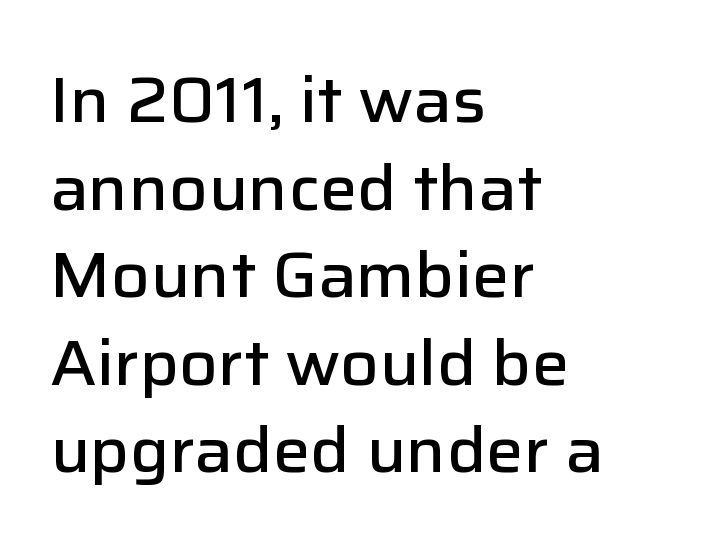
Q: Is the text bold? A: Semi-bold.
Q: Is the text italic (slanted)? A: No, it is upright.
Q: Is the typeface a serif or a sans-serif typeface? A: Sans-serif.
Q: Is the text underlined? A: No.
Q: How is the paragraph aligned? A: Left-aligned.
Q: Is the spacing between letters normal or unusually wide? A: Normal.
Q: Is the spacing between lines tight, normal or loose? A: Normal.
Q: Width (condensed, normal, or wide)? A: Normal.
Q: Stroke contrast? A: Low.
Q: x-height? A: Medium.
Q: Monospaced? A: No.
